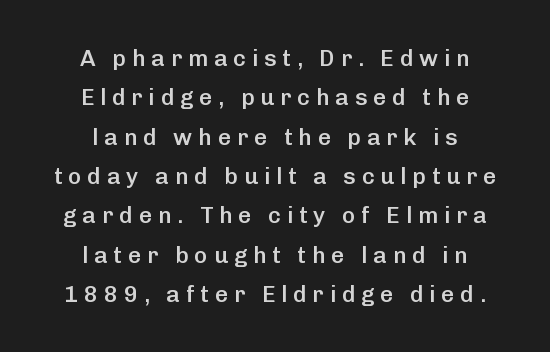
Q: Is the text bold? A: Semi-bold.
Q: Is the text italic (slanted)? A: No, it is upright.
Q: Is the text underlined? A: No.
Q: How is the paragraph aligned? A: Centered.
Q: Is the spacing between letters normal or unusually wide? A: Unusually wide.
